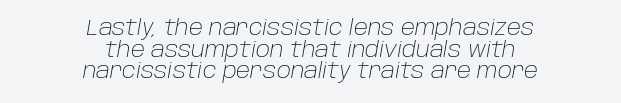
{"italic": "yes", "lean": "right", "slant_degrees": 10, "bold": "no", "underline": "no", "align": "center", "line_spacing": "tight", "line_spacing_ratio": 1.03, "letter_spacing": "normal", "letter_spacing_em": 0.0, "glyph_px": 21}
